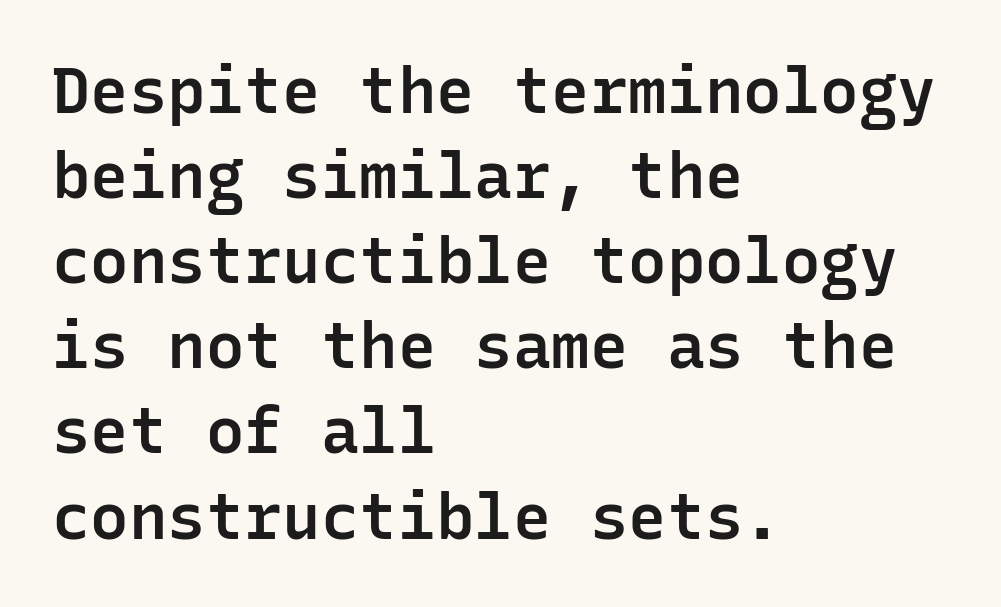
Italic? Not at all — the glyphs are vertical. The typesetter chose a ragged-right arrangement here. This rendering features lettering with no underline. Compared with an ordinary text face, these strokes are moderately heavier — a semibold.
